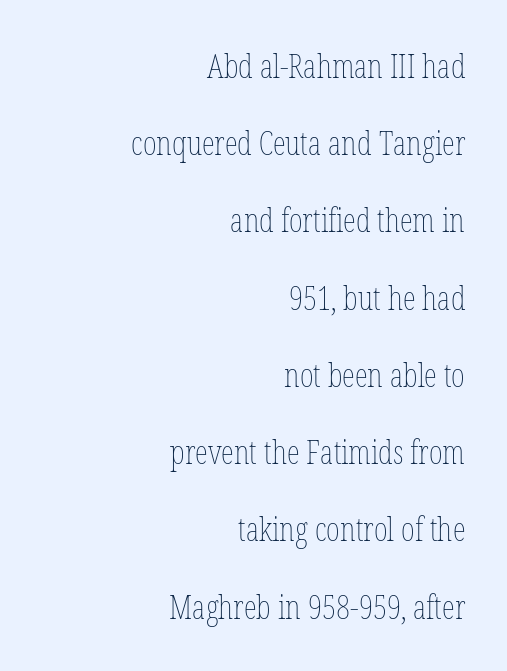
The image shows 33 px thin, condensed type, upright; set right-aligned, loose line spacing (2.34x), normal letter spacing, not underlined; low stroke contrast and a medium x-height.
